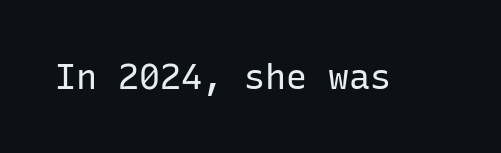
The image shows 35 px regular-weight sans-serif type, upright, monospaced; set normal letter spacing, not underlined; low stroke contrast and a medium x-height.
